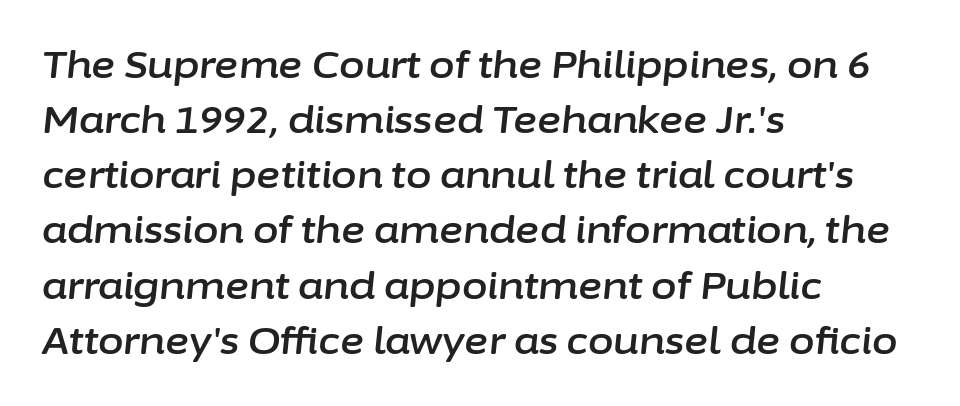
Q: Is the text italic (slanted)? A: Yes, it leans right by about 6 degrees.
Q: Is the text underlined? A: No.
Q: How is the paragraph aligned? A: Left-aligned.
Q: Is the spacing between letters normal or unusually wide? A: Normal.
Q: Is the spacing between lines tight, normal or loose? A: Normal.
Q: Width (condensed, normal, or wide)? A: Normal.
Q: Stroke contrast? A: Low.
Q: x-height? A: Medium.
Q: Monospaced? A: No.
